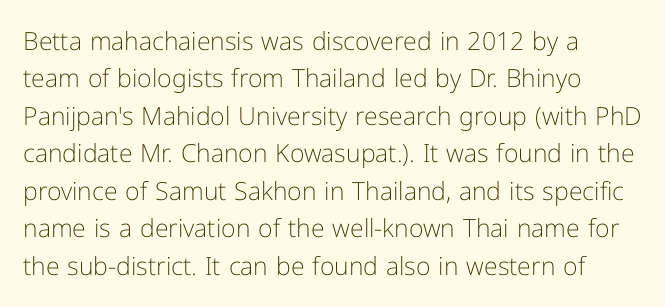
Q: Is the text bold? A: No.
Q: Is the text italic (slanted)? A: No, it is upright.
Q: Is the text underlined? A: No.
Q: How is the paragraph aligned? A: Left-aligned.
Q: Is the spacing between letters normal or unusually wide? A: Normal.
Q: Is the spacing between lines tight, normal or loose? A: Normal.
